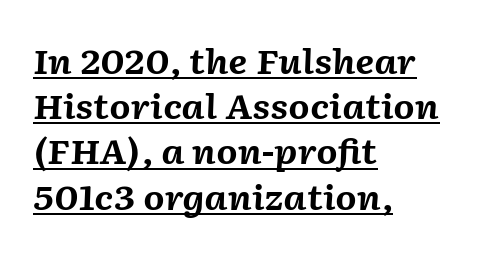
Q: Is the text bold? A: Yes.
Q: Is the text italic (slanted)? A: Yes, it leans right by about 2 degrees.
Q: Is the text underlined? A: Yes.
Q: How is the paragraph aligned? A: Left-aligned.
Q: Is the spacing between letters normal or unusually wide? A: Normal.
Q: Is the spacing between lines tight, normal or loose? A: Normal.
Q: Width (condensed, normal, or wide)? A: Normal.
Q: Stroke contrast? A: Medium.
Q: x-height? A: Medium.
Q: Monospaced? A: No.
